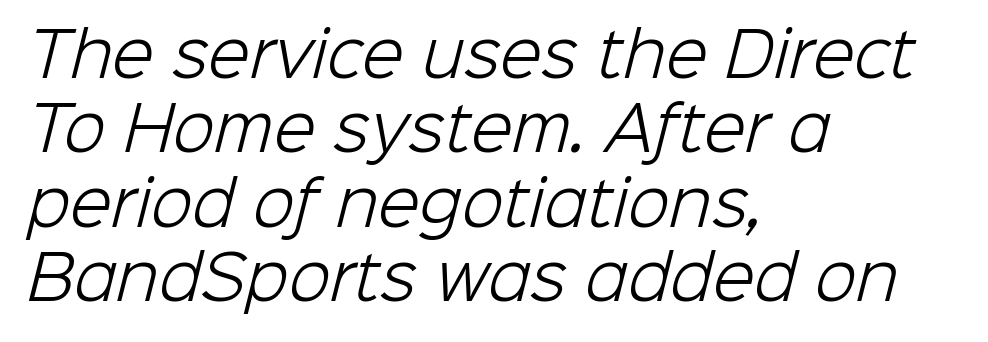
{"serif": "no", "bold": "no", "weight": "light", "width": "normal", "stroke_contrast": "low", "x_height": "medium", "monospaced": "no", "underline": "no", "align": "left", "line_spacing_ratio": 1.22, "letter_spacing": "normal", "letter_spacing_em": 0.0, "glyph_px": 61}
